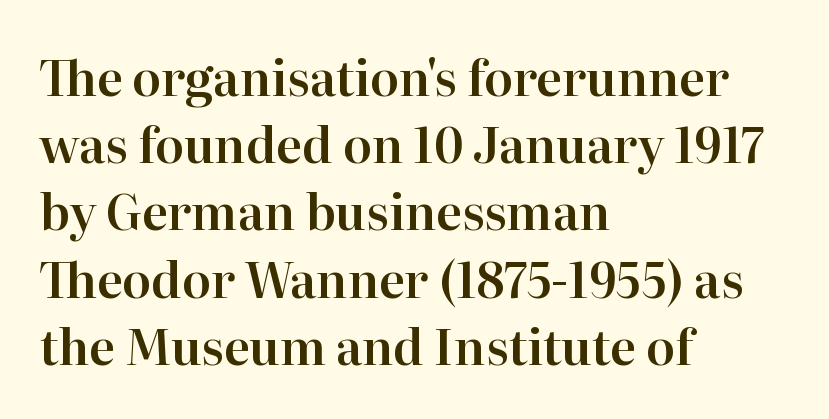
{"serif": "yes", "italic": "no", "width": "normal", "stroke_contrast": "high", "x_height": "medium", "monospaced": "no", "underline": "no", "align": "left", "line_spacing": "normal", "line_spacing_ratio": 1.4, "letter_spacing": "normal", "letter_spacing_em": 0.0, "glyph_px": 48}
